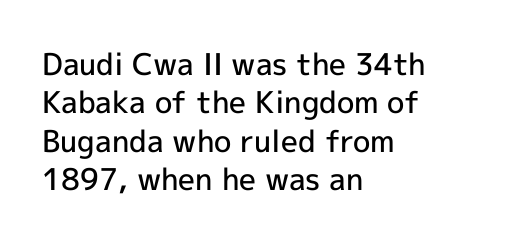
Q: Is the text bold? A: Semi-bold.
Q: Is the text italic (slanted)? A: No, it is upright.
Q: Is the typeface a serif or a sans-serif typeface? A: Sans-serif.
Q: Is the text underlined? A: No.
Q: How is the paragraph aligned? A: Left-aligned.
Q: Is the spacing between letters normal or unusually wide? A: Normal.
Q: Is the spacing between lines tight, normal or loose? A: Normal.
Q: Width (condensed, normal, or wide)? A: Normal.
Q: x-height? A: Medium.
Q: Monospaced? A: No.
